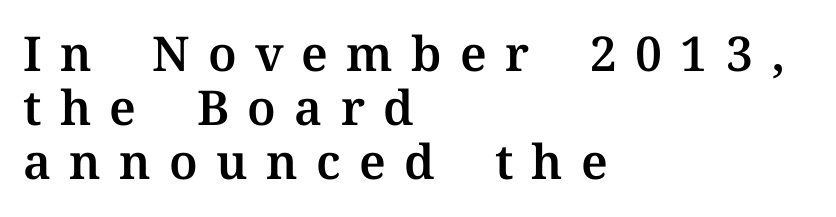
The image shows 48 px serif type, upright; set left-aligned, tight line spacing (1.12x), unusually wide letter spacing (+0.38 em), not underlined; medium stroke contrast and a medium x-height.
